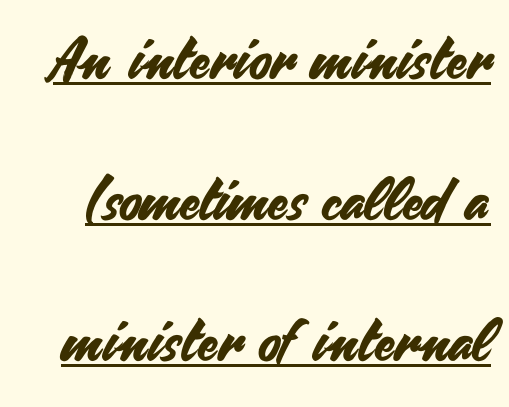
Q: Is the text italic (slanted)? A: Yes.
Q: Is the typeface a serif or a sans-serif typeface? A: Sans-serif.
Q: Is the text underlined? A: Yes.
Q: Is the spacing between letters normal or unusually wide? A: Normal.
Q: Is the spacing between lines tight, normal or loose? A: Loose.
Q: Width (condensed, normal, or wide)? A: Normal.
Q: Stroke contrast? A: Medium.
Q: x-height? A: Small.
Q: Monospaced? A: No.
